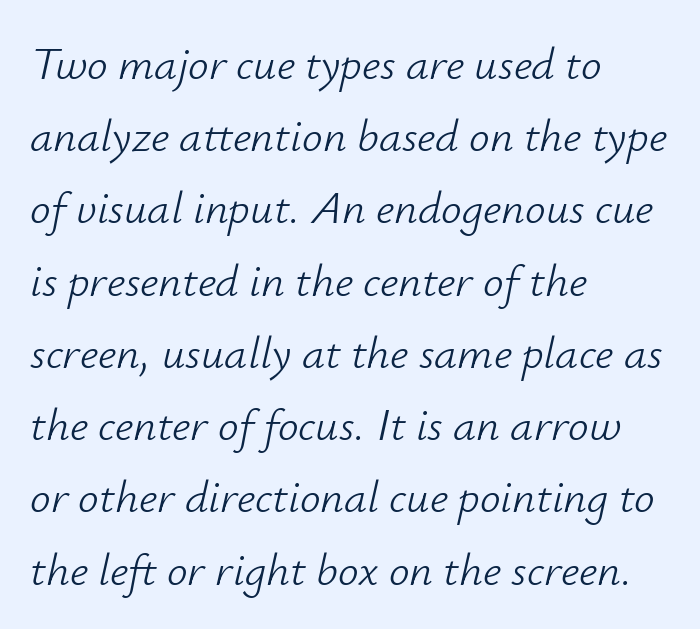
The image shows 46 px light type, italic (leaning right); set left-aligned, normal line spacing (1.57x), normal letter spacing, not underlined; low stroke contrast and a small x-height.
